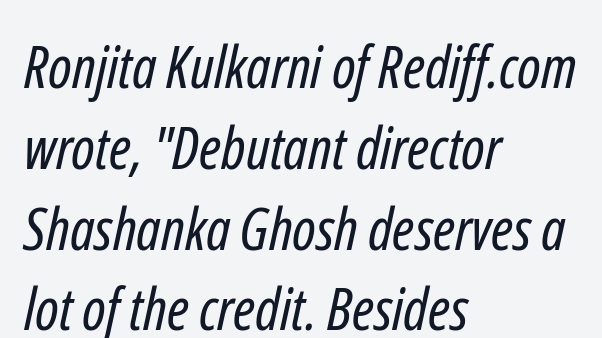
{"serif": "no", "bold": "no", "weight": "regular", "width": "condensed", "stroke_contrast": "low", "x_height": "medium", "monospaced": "no", "underline": "no", "align": "left", "line_spacing": "normal", "line_spacing_ratio": 1.37, "letter_spacing": "normal", "letter_spacing_em": 0.0, "glyph_px": 59}
